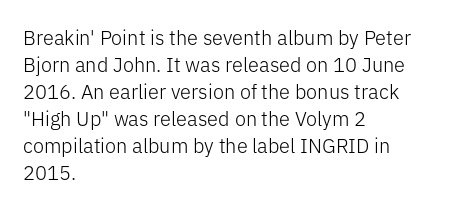
This sample uses an upright cut, with every glyph sitting square on the baseline. Reading down the column, the eye jumps a familiar distance to each next line. The horizontal fit of the characters is conventional and even. This is not heavy type; no bold has been used.
